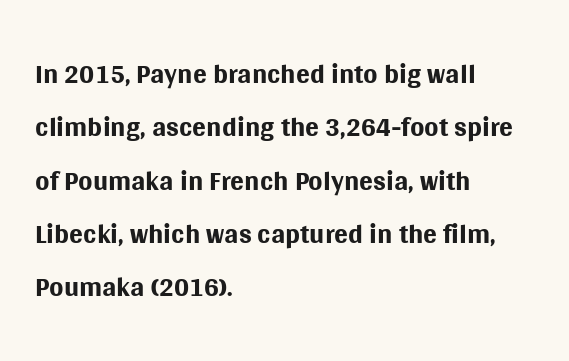
Q: Is the text bold? A: No.
Q: Is the text italic (slanted)? A: No, it is upright.
Q: Is the typeface a serif or a sans-serif typeface? A: Sans-serif.
Q: Is the text underlined? A: No.
Q: How is the paragraph aligned? A: Left-aligned.
Q: Is the spacing between letters normal or unusually wide? A: Normal.
Q: Is the spacing between lines tight, normal or loose? A: Normal.
Q: Width (condensed, normal, or wide)? A: Normal.
Q: Stroke contrast? A: Medium.
Q: x-height? A: Large.
Q: Monospaced? A: No.
